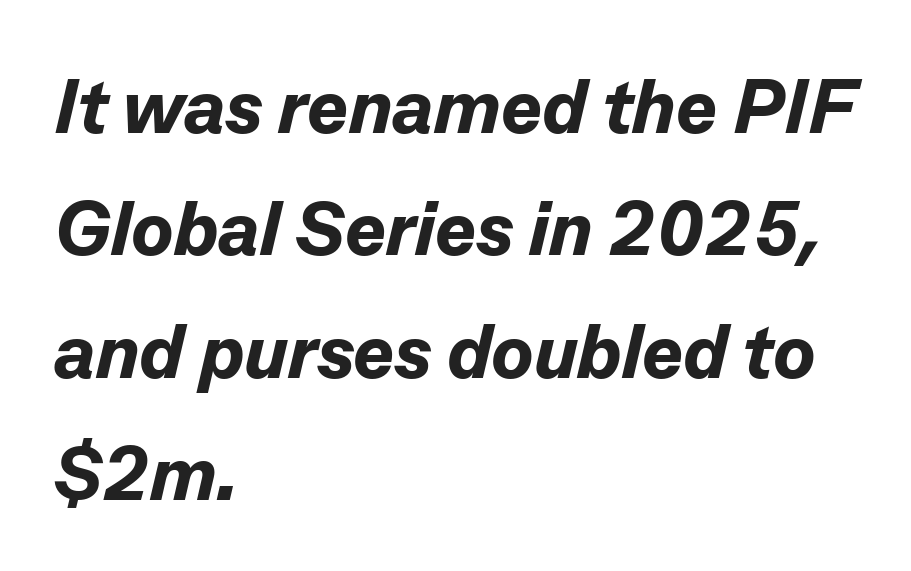
The text block is weighted toward the left margin, trailing off unevenly rightward. A typesetter would call this zero additional tracking. Each letter keeps its own natural width here, so spacing adapts to shape. Glance below the letters and you will spot only blank space. The vertical gap from one line to the next is medium.
